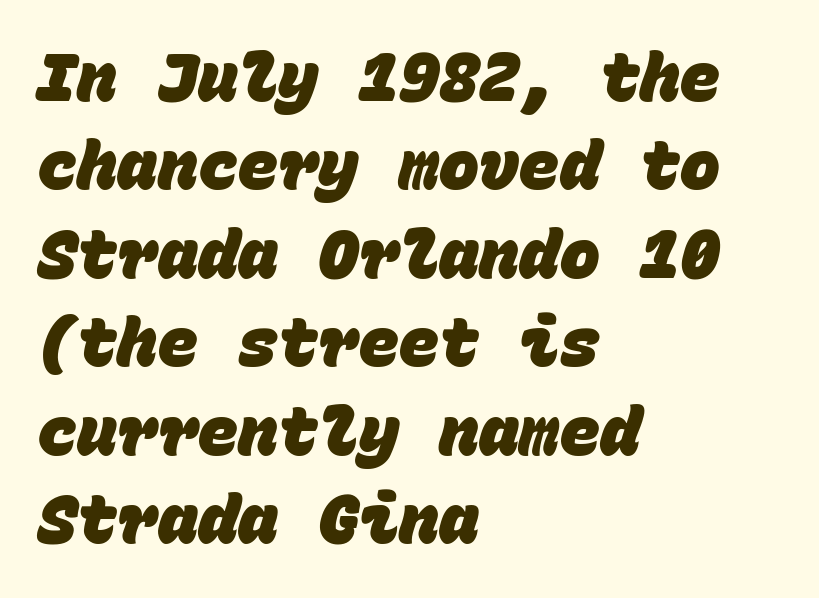
The image shows 67 px heavy sans-serif type, monospaced; set left-aligned, normal line spacing (1.32x), normal letter spacing, not underlined; low stroke contrast and a large x-height.
